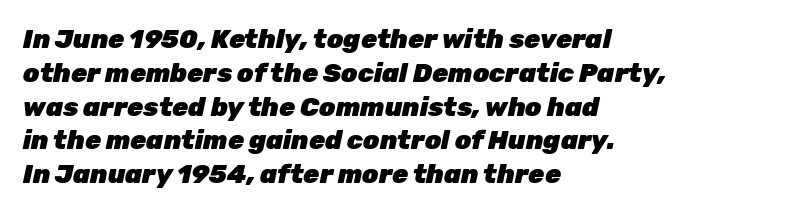
{"italic": "yes", "lean": "right", "slant_degrees": 12, "bold": "yes", "underline": "no", "align": "left", "line_spacing": "normal", "line_spacing_ratio": 1.3, "letter_spacing": "normal", "letter_spacing_em": 0.0, "glyph_px": 26}
